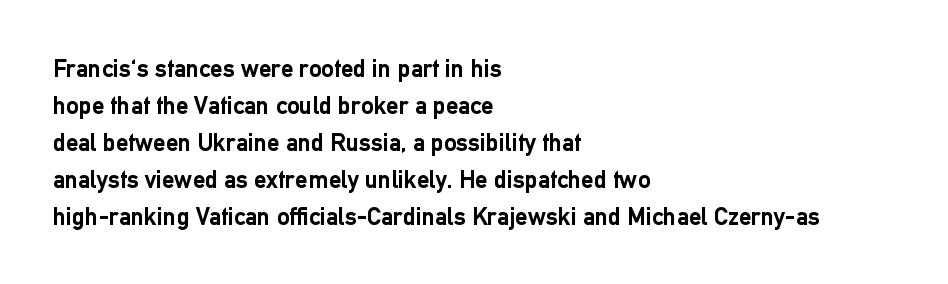
{"italic": "no", "bold": "yes", "underline": "no", "align": "left", "line_spacing": "normal", "line_spacing_ratio": 1.48, "letter_spacing": "normal", "letter_spacing_em": 0.0, "glyph_px": 25}
